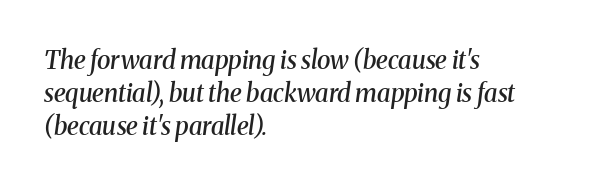
Q: Is the text bold? A: Semi-bold.
Q: Is the text italic (slanted)? A: Yes, it leans right by about 8 degrees.
Q: Is the text underlined? A: No.
Q: How is the paragraph aligned? A: Left-aligned.
Q: Is the spacing between letters normal or unusually wide? A: Normal.
Q: Is the spacing between lines tight, normal or loose? A: Normal.
